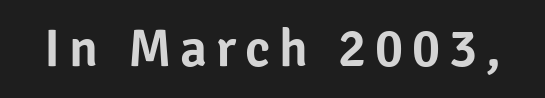
Nothing sits at the stroke ends, so this counts as sans-serif. Unlike italic type, these characters show no tilt at all. The foot of each line stays bare and open. Looks like regular typesetting: each glyph gets only the width it needs.
